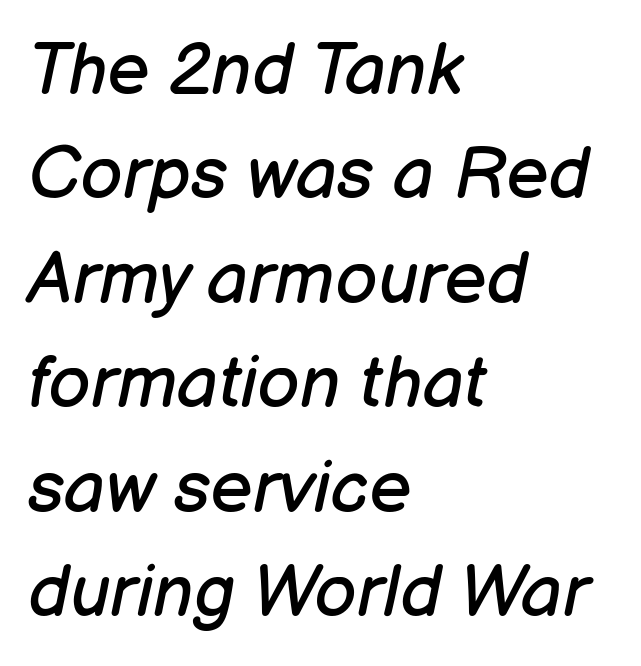
{"italic": "yes", "lean": "right", "slant_degrees": 12, "bold": "no", "weight": "regular", "width": "normal", "stroke_contrast": "low", "x_height": "medium", "monospaced": "no", "underline": "no", "align": "left", "line_spacing": "normal", "line_spacing_ratio": 1.43, "letter_spacing": "normal", "letter_spacing_em": 0.0, "glyph_px": 73}
